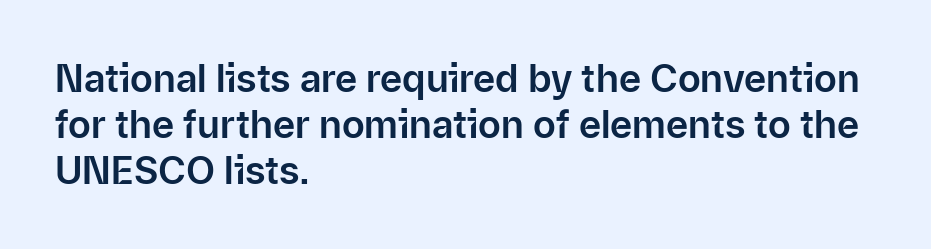
Q: Is the text italic (slanted)? A: No, it is upright.
Q: Is the typeface a serif or a sans-serif typeface? A: Sans-serif.
Q: Is the text underlined? A: No.
Q: How is the paragraph aligned? A: Left-aligned.
Q: Is the spacing between letters normal or unusually wide? A: Normal.
Q: Width (condensed, normal, or wide)? A: Normal.
Q: Stroke contrast? A: Low.
Q: x-height? A: Medium.
Q: Monospaced? A: No.
